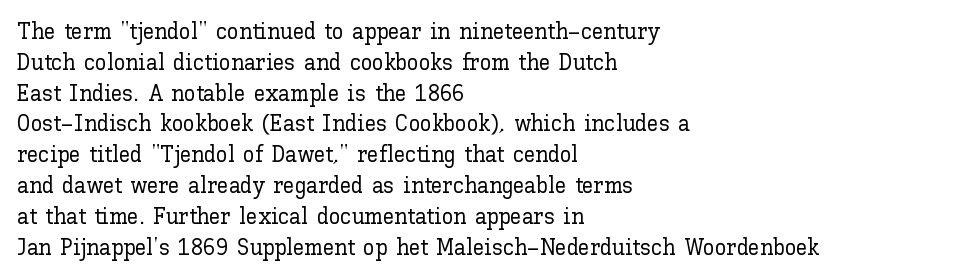
The glyphs are unaccompanied by any horizontal stroke below them. Quick note: not italic, upright. Each word holds together tightly as a unit, with standard inter-letter gaps. The paragraph shown leans on its left margin. Does the leading feel generous? No, just average.
